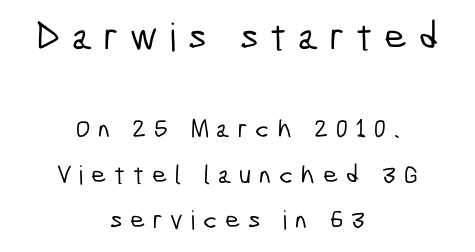
Q: Is the typeface a serif or a sans-serif typeface? A: Sans-serif.
Q: Is the text underlined? A: No.
Q: How is the paragraph aligned? A: Centered.
Q: Is the spacing between letters normal or unusually wide? A: Unusually wide.
Q: Which block of text is set in a larger size, the first (top) or the second (bottom)? A: The first (top) one.
Q: Width (condensed, normal, or wide)? A: Condensed.
Q: Stroke contrast? A: Low.
Q: x-height? A: Medium.
Q: Monospaced? A: No.
